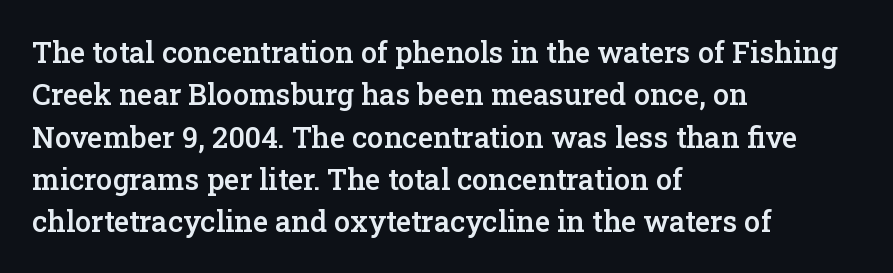
{"serif": "yes", "italic": "no", "bold": "semi", "weight": "semibold", "width": "normal", "stroke_contrast": "low", "x_height": "medium", "monospaced": "no", "underline": "no", "align": "left", "line_spacing": "normal", "line_spacing_ratio": 1.46, "letter_spacing": "normal", "letter_spacing_em": 0.0, "glyph_px": 29}
